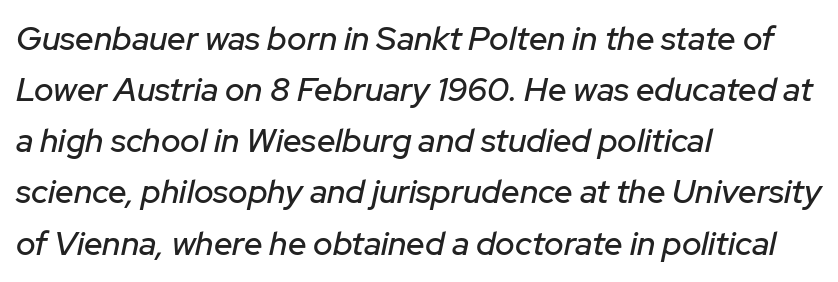
Q: Is the text italic (slanted)? A: Yes, it leans right by about 12 degrees.
Q: Is the text underlined? A: No.
Q: How is the paragraph aligned? A: Left-aligned.
Q: Is the spacing between letters normal or unusually wide? A: Normal.
Q: Is the spacing between lines tight, normal or loose? A: Normal.
Q: Width (condensed, normal, or wide)? A: Normal.
Q: Stroke contrast? A: Low.
Q: x-height? A: Medium.
Q: Monospaced? A: No.
